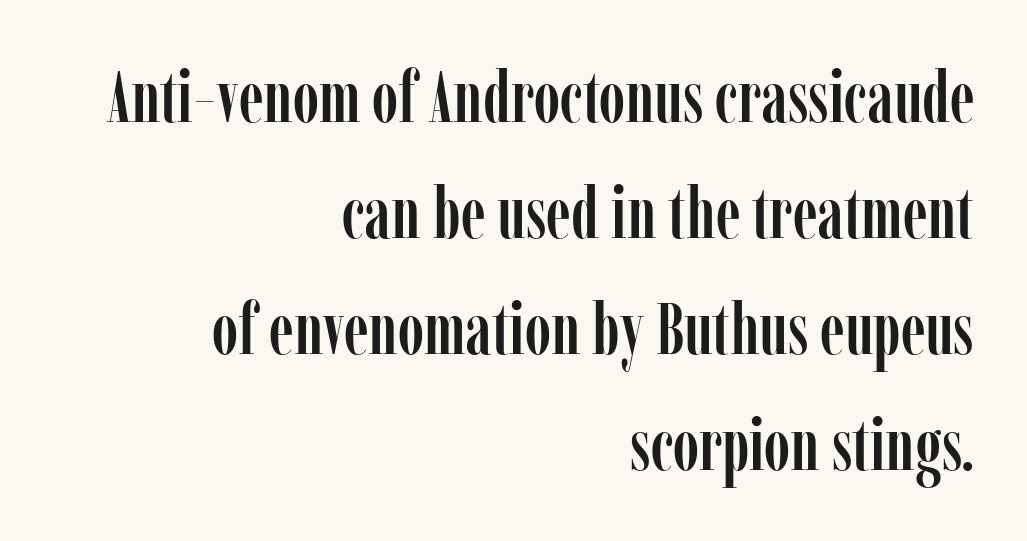
Q: Is the text italic (slanted)? A: No, it is upright.
Q: Is the typeface a serif or a sans-serif typeface? A: Serif.
Q: Is the text underlined? A: No.
Q: How is the paragraph aligned? A: Right-aligned.
Q: Is the spacing between letters normal or unusually wide? A: Normal.
Q: Is the spacing between lines tight, normal or loose? A: Normal.
Q: Width (condensed, normal, or wide)? A: Condensed.
Q: Stroke contrast? A: Low.
Q: x-height? A: Medium.
Q: Monospaced? A: No.
